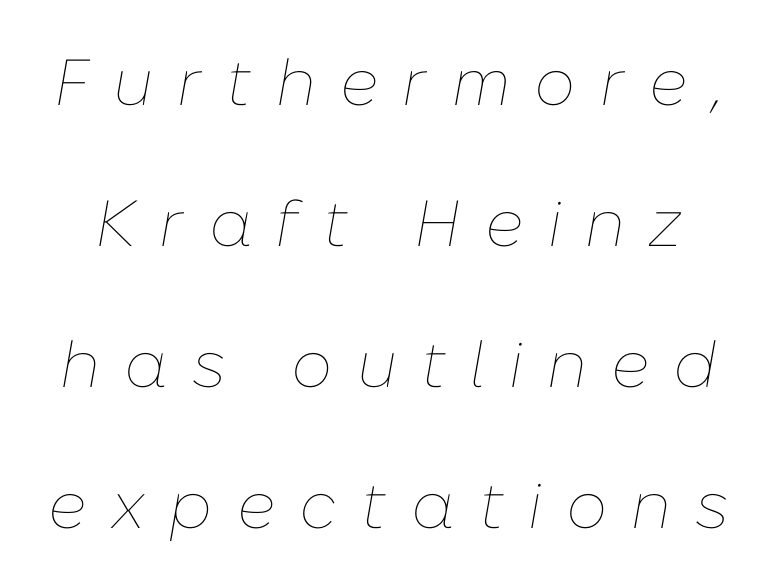
{"italic": "yes", "lean": "right", "slant_degrees": 10, "bold": "no", "weight": "thin", "width": "normal", "stroke_contrast": "low", "x_height": "medium", "monospaced": "no", "underline": "no", "line_spacing": "loose", "line_spacing_ratio": 2.17, "letter_spacing": "wide", "letter_spacing_em": 0.37, "glyph_px": 65}
